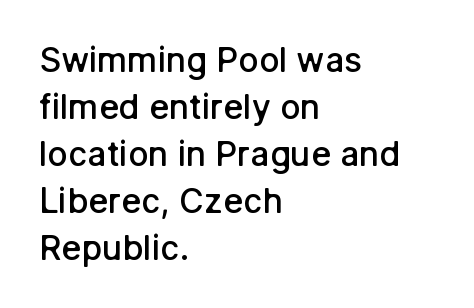
The image shows 34 px semibold sans-serif type, upright; set left-aligned, normal line spacing (1.38x), normal letter spacing, not underlined; low stroke contrast and a medium x-height.
